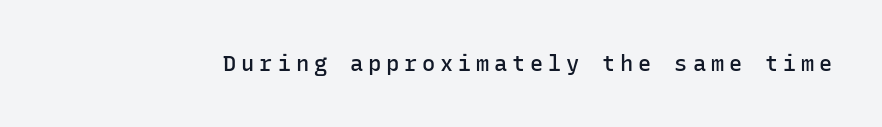
The image shows 22 px text type, upright; set unusually wide letter spacing (+0.22 em), not underlined.
